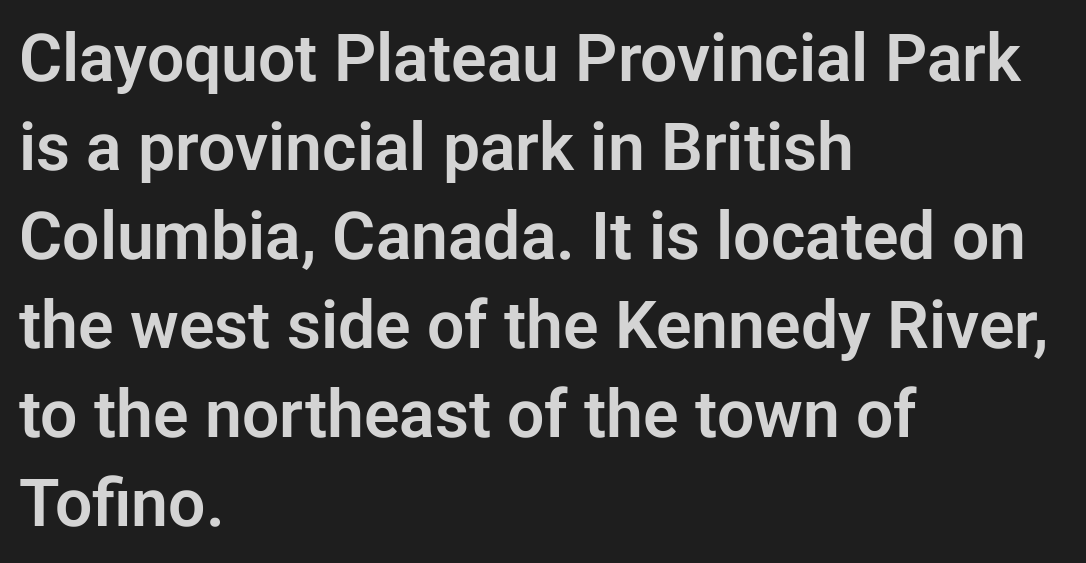
{"serif": "no", "italic": "no", "width": "normal", "stroke_contrast": "low", "x_height": "medium", "monospaced": "no", "underline": "no", "align": "left", "line_spacing": "normal", "line_spacing_ratio": 1.35, "letter_spacing": "normal", "letter_spacing_em": 0.0, "glyph_px": 66}
